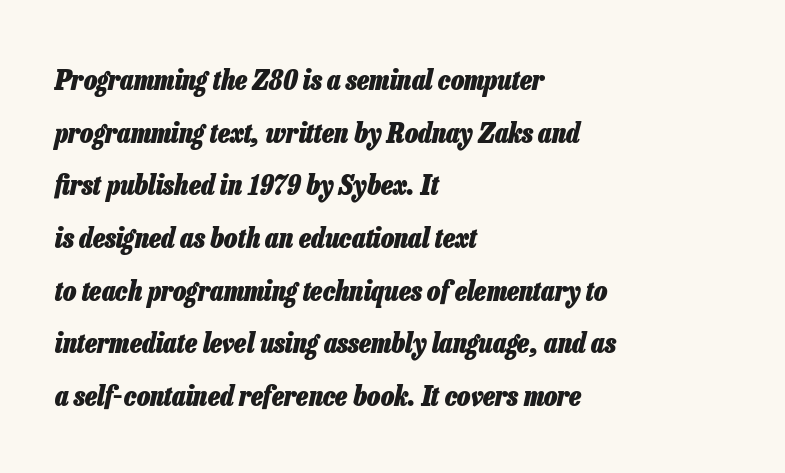
Q: Is the text bold? A: Yes.
Q: Is the text italic (slanted)? A: Yes, it leans right by about 13 degrees.
Q: Is the text underlined? A: No.
Q: How is the paragraph aligned? A: Left-aligned.
Q: Is the spacing between letters normal or unusually wide? A: Normal.
Q: Width (condensed, normal, or wide)? A: Condensed.
Q: Stroke contrast? A: Low.
Q: x-height? A: Medium.
Q: Monospaced? A: No.
